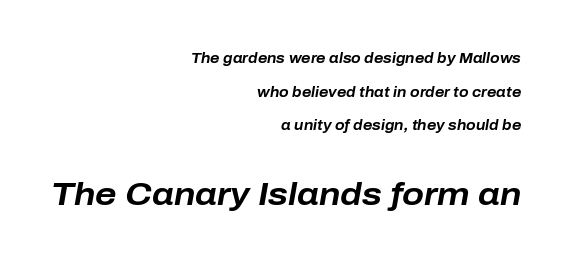
Q: Is the text bold? A: Yes.
Q: Is the text italic (slanted)? A: Yes, it leans right by about 10 degrees.
Q: Is the text underlined? A: No.
Q: How is the paragraph aligned? A: Right-aligned.
Q: Is the spacing between letters normal or unusually wide? A: Normal.
Q: Is the spacing between lines tight, normal or loose? A: Loose.
Q: Which block of text is set in a larger size, the first (top) or the second (bottom)? A: The second (bottom) one.
Q: Width (condensed, normal, or wide)? A: Normal.
Q: Stroke contrast? A: Low.
Q: x-height? A: Medium.
Q: Monospaced? A: No.
